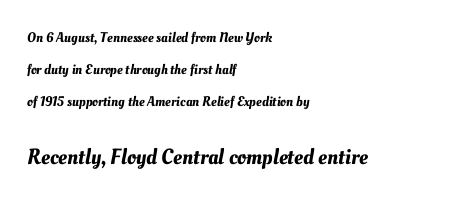
{"underline": "no", "align": "left", "line_spacing": "loose", "line_spacing_ratio": 2.3, "letter_spacing": "normal", "letter_spacing_em": 0.0, "larger_block": "second", "size_ratio": 1.57, "glyph_px": 22}
